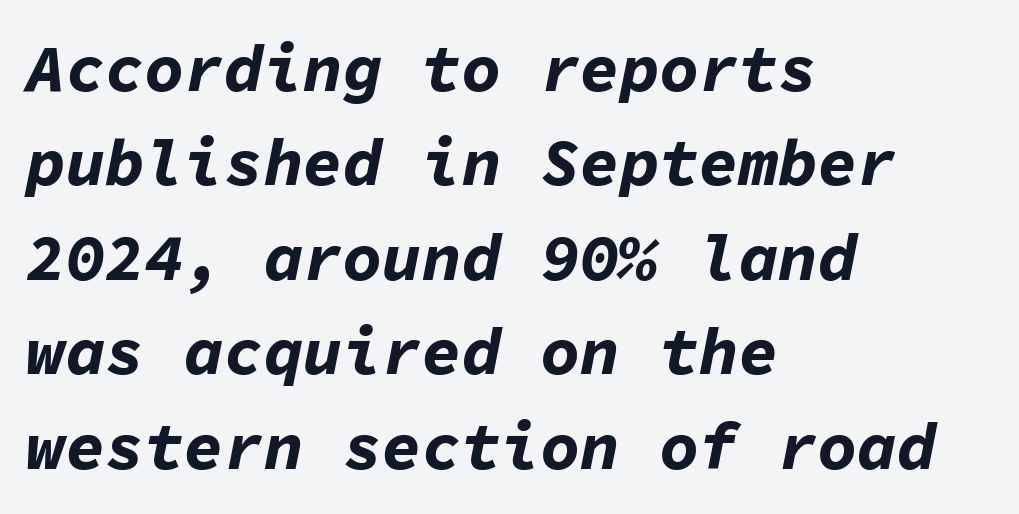
The image shows 66 px bold type, italic (leaning right), monospaced; set left-aligned, normal line spacing (1.43x), normal letter spacing, not underlined; low stroke contrast and a medium x-height.
